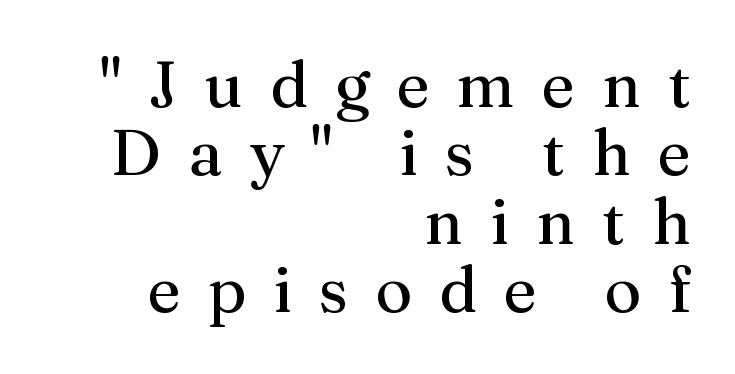
{"serif": "yes", "italic": "no", "bold": "no", "weight": "regular", "width": "normal", "stroke_contrast": "medium", "x_height": "medium", "monospaced": "no", "underline": "no", "align": "right", "line_spacing": "tight", "line_spacing_ratio": 1.07, "letter_spacing": "wide", "letter_spacing_em": 0.42, "glyph_px": 64}
